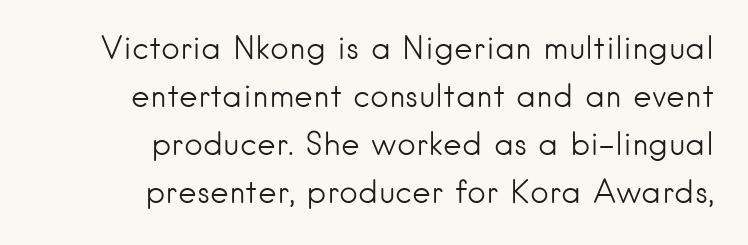
{"serif": "no", "italic": "no", "bold": "no", "weight": "light", "width": "normal", "stroke_contrast": "low", "x_height": "small", "monospaced": "no", "underline": "no", "align": "right", "line_spacing": "normal", "line_spacing_ratio": 1.5, "letter_spacing": "normal", "letter_spacing_em": 0.0, "glyph_px": 32}
